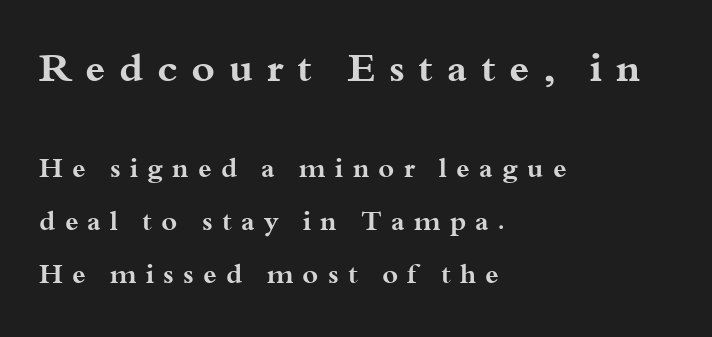
The image shows 40 px bold, wide serif type, upright; set left-aligned, loose line spacing (1.96x), unusually wide letter spacing (+0.34 em), not underlined; the first (top) block is 1.48x larger; medium stroke contrast and a small x-height.
